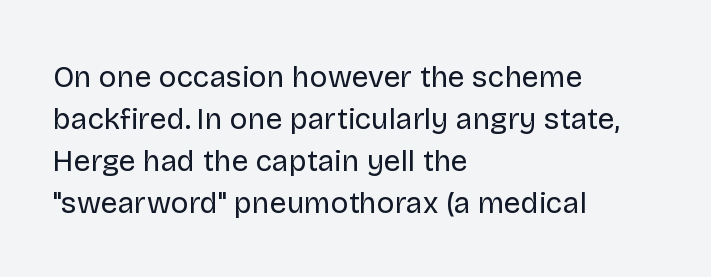
Q: Is the text bold? A: No.
Q: Is the text italic (slanted)? A: No, it is upright.
Q: Is the typeface a serif or a sans-serif typeface? A: Sans-serif.
Q: Is the text underlined? A: No.
Q: How is the paragraph aligned? A: Left-aligned.
Q: Is the spacing between letters normal or unusually wide? A: Normal.
Q: Is the spacing between lines tight, normal or loose? A: Normal.
Q: Width (condensed, normal, or wide)? A: Normal.
Q: Stroke contrast? A: Low.
Q: x-height? A: Large.
Q: Monospaced? A: No.
